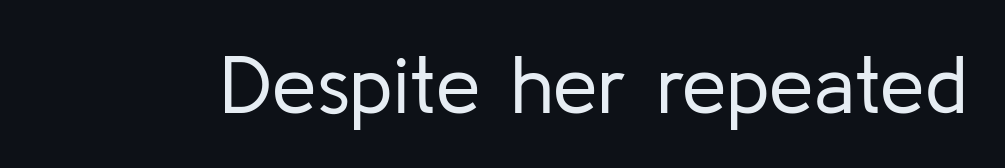
The image shows 80 px regular-weight sans-serif type, upright; set normal letter spacing, not underlined; low stroke contrast and a medium x-height.
